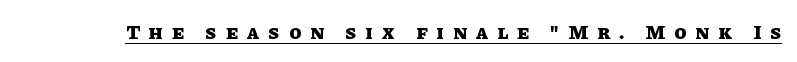
The image shows 20 px bold type, upright; set unusually wide letter spacing (+0.46 em), underlined.
